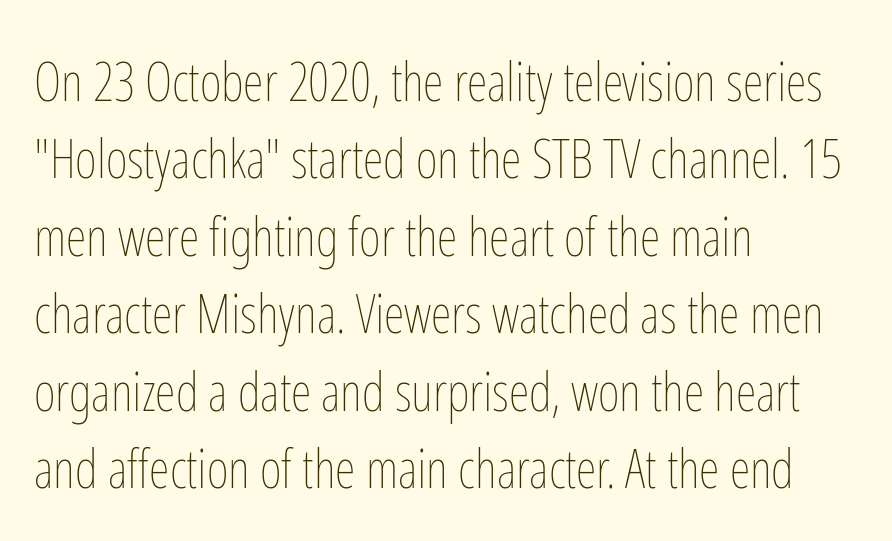
The image shows 53 px thin, condensed type, upright; set left-aligned, normal line spacing (1.46x), normal letter spacing, not underlined; low stroke contrast and a medium x-height.
